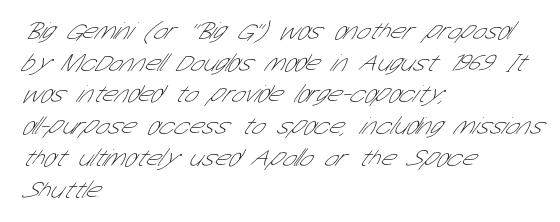
Q: Is the text bold? A: No.
Q: Is the text underlined? A: No.
Q: How is the paragraph aligned? A: Left-aligned.
Q: Is the spacing between letters normal or unusually wide? A: Normal.
Q: Is the spacing between lines tight, normal or loose? A: Normal.
